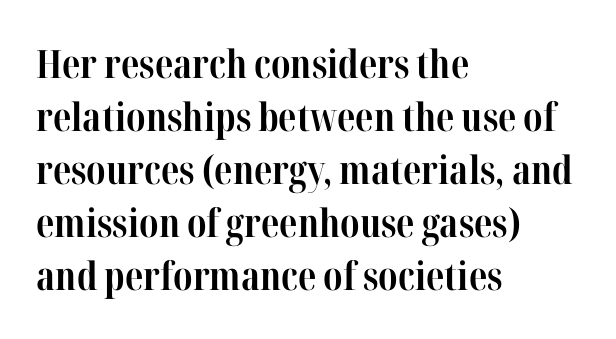
The image shows 39 px bold, condensed serif type, upright; set left-aligned, normal line spacing (1.36x), normal letter spacing, not underlined; high stroke contrast and a medium x-height.
